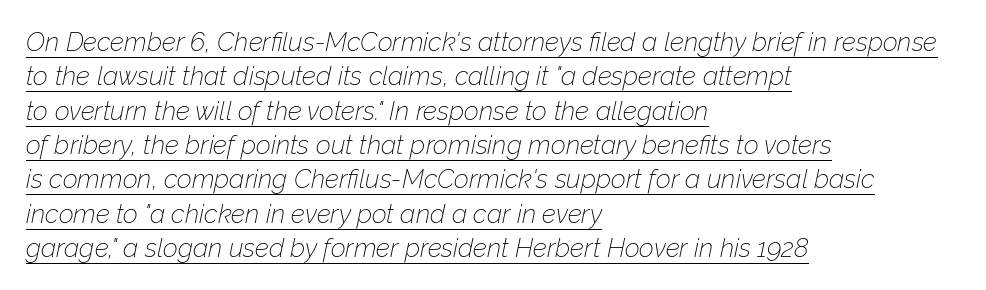
{"italic": "yes", "lean": "right", "slant_degrees": 12, "bold": "no", "underline": "yes", "align": "left", "line_spacing": "normal", "line_spacing_ratio": 1.32, "letter_spacing": "normal", "letter_spacing_em": 0.0, "glyph_px": 26}
